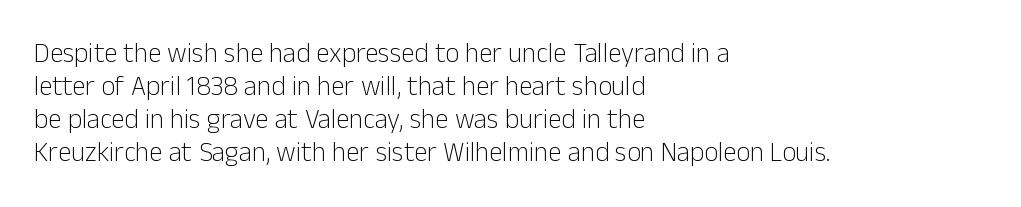
Q: Is the text bold? A: No.
Q: Is the text italic (slanted)? A: No, it is upright.
Q: Is the text underlined? A: No.
Q: How is the paragraph aligned? A: Left-aligned.
Q: Is the spacing between letters normal or unusually wide? A: Normal.
